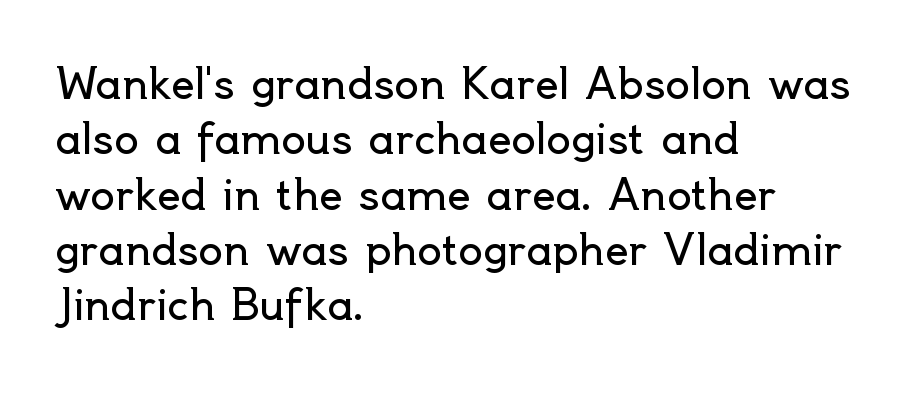
Q: Is the text bold? A: No.
Q: Is the text italic (slanted)? A: No, it is upright.
Q: Is the typeface a serif or a sans-serif typeface? A: Sans-serif.
Q: Is the text underlined? A: No.
Q: How is the paragraph aligned? A: Left-aligned.
Q: Is the spacing between letters normal or unusually wide? A: Normal.
Q: Is the spacing between lines tight, normal or loose? A: Normal.
Q: Width (condensed, normal, or wide)? A: Normal.
Q: x-height? A: Small.
Q: Monospaced? A: No.
